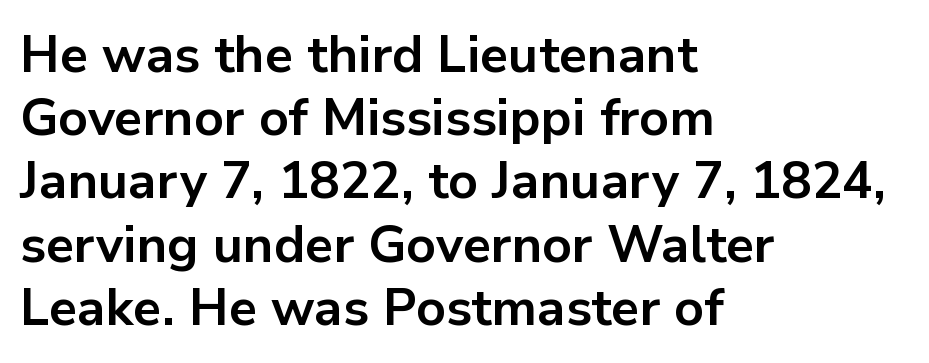
Q: Is the text bold? A: Yes.
Q: Is the text italic (slanted)? A: No, it is upright.
Q: Is the typeface a serif or a sans-serif typeface? A: Sans-serif.
Q: Is the text underlined? A: No.
Q: How is the paragraph aligned? A: Left-aligned.
Q: Is the spacing between letters normal or unusually wide? A: Normal.
Q: Width (condensed, normal, or wide)? A: Normal.
Q: Stroke contrast? A: Low.
Q: x-height? A: Medium.
Q: Monospaced? A: No.
